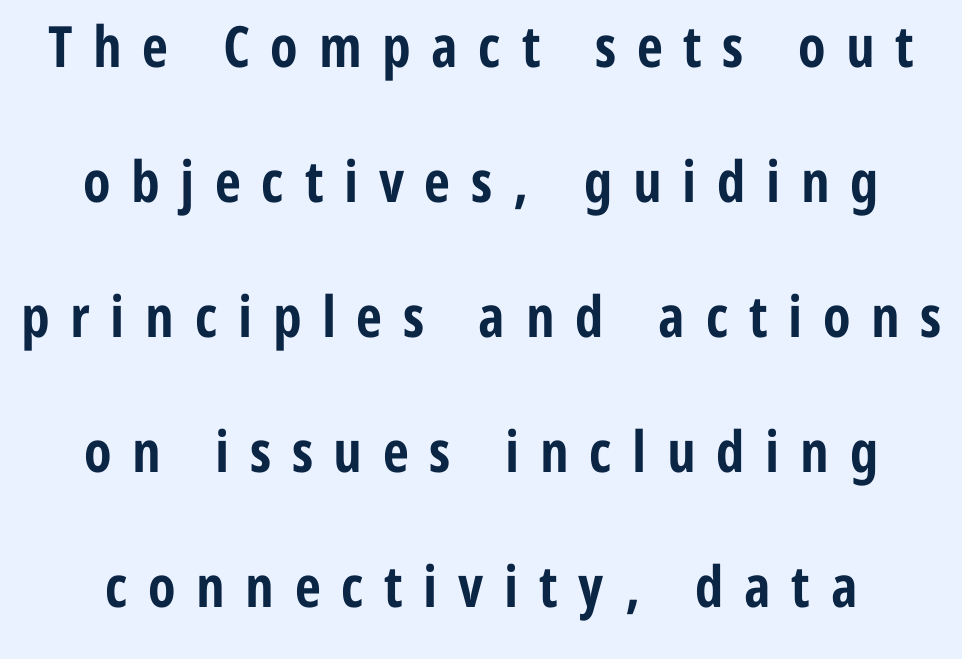
The rendering shows plain stroke endings on the letterforms — a sans-serif design. Lines of text with bare space underneath. Character widths vary here, with narrow letters taking less room than wide ones. Does extra space separate the letters? Yes, quite a lot of it. Look at the stroke-to-counter ratio: heavy, a bold.
